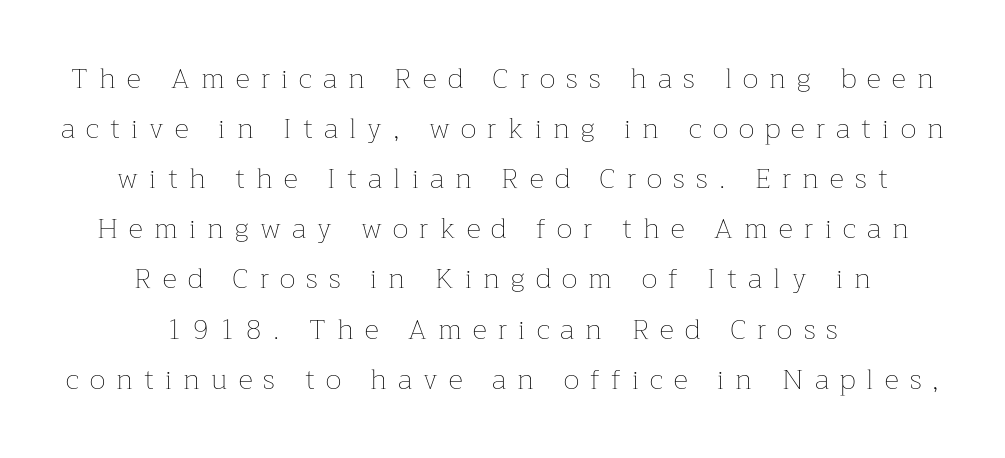
Q: Is the text bold? A: No.
Q: Is the text italic (slanted)? A: No, it is upright.
Q: Is the text underlined? A: No.
Q: How is the paragraph aligned? A: Centered.
Q: Is the spacing between letters normal or unusually wide? A: Unusually wide.
Q: Width (condensed, normal, or wide)? A: Normal.
Q: Stroke contrast? A: Low.
Q: x-height? A: Medium.
Q: Monospaced? A: No.
